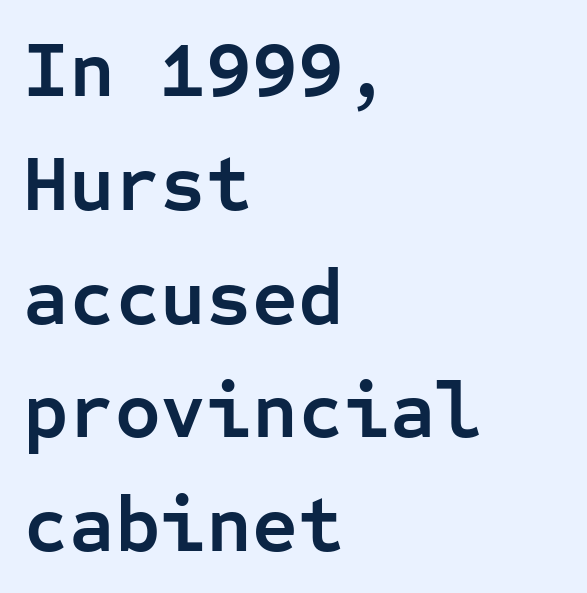
Summary of weight: heavy, a full bold. This sample keeps an unexceptional amount of space between lines. Tracking value appears to be zero — textbook default spacing. The foot of each line stays bare and open. The letters march in equal steps, a hallmark of fixed-pitch type. Observe the absence of serifs on each vertical stroke in this sample.
